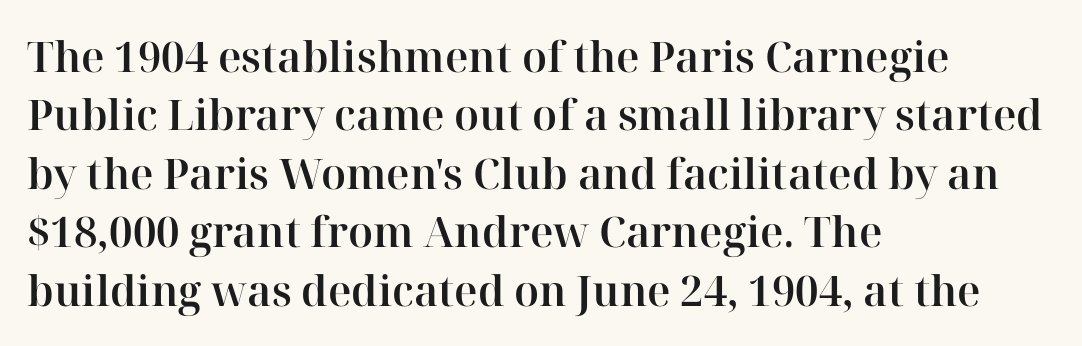
{"serif": "yes", "italic": "no", "width": "normal", "stroke_contrast": "high", "x_height": "medium", "monospaced": "no", "underline": "no", "align": "left", "line_spacing": "normal", "line_spacing_ratio": 1.39, "letter_spacing": "normal", "letter_spacing_em": 0.0, "glyph_px": 42}
